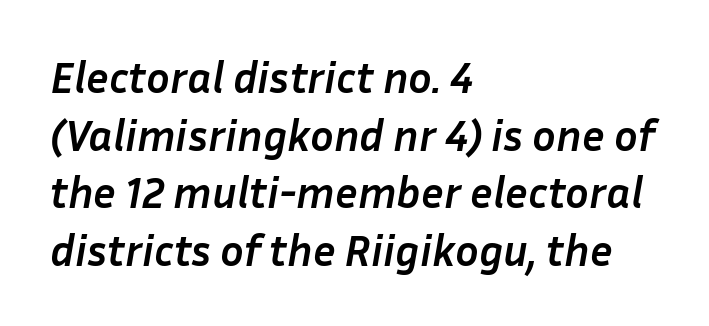
The image shows 44 px semibold type, italic (leaning right); set left-aligned, normal line spacing (1.31x), normal letter spacing, not underlined; low stroke contrast and a medium x-height.
